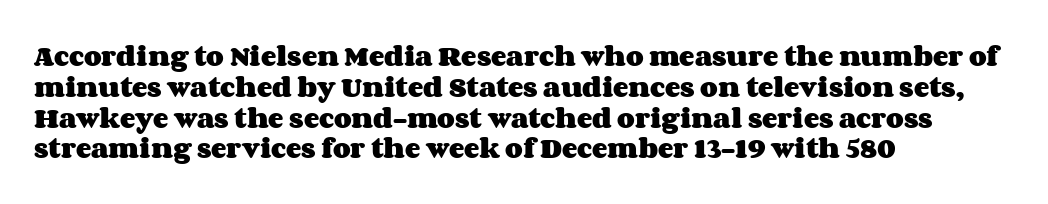
It's the straight-up-and-down kind of type. Descender tails drop into unmarked territory. Weight check: bold — yes, fully. Line beginnings align vertically; line endings do not.
